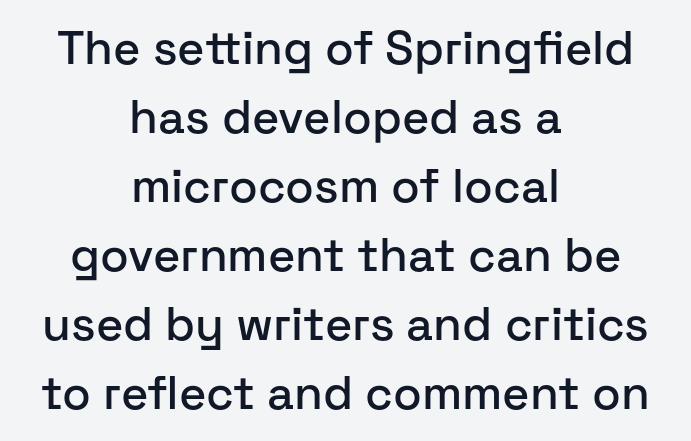
This block has exactly the height ordinary leading produces. The passage shown has conventional tracking throughout. Underlining? Definitely not there. Typographically, this falls in the sans-serif category. Horizontal alignment here is central, giving a formal, balanced look.
